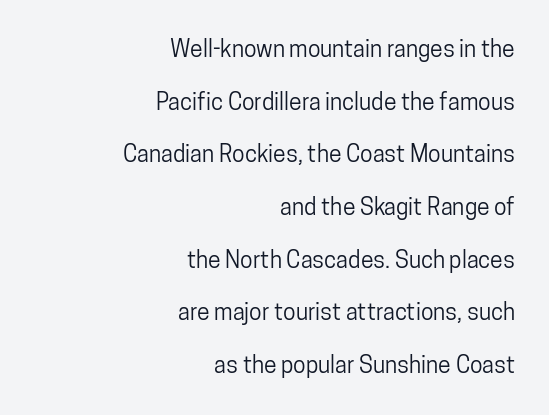
The image shows 23 px text type, upright; set right-aligned, loose line spacing (2.29x), normal letter spacing, not underlined.
